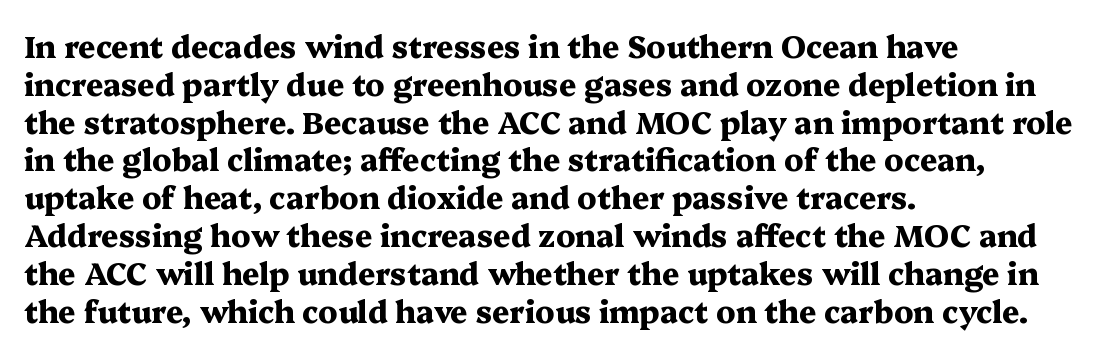
Q: Is the text bold? A: Yes.
Q: Is the text italic (slanted)? A: No, it is upright.
Q: Is the typeface a serif or a sans-serif typeface? A: Serif.
Q: Is the text underlined? A: No.
Q: How is the paragraph aligned? A: Left-aligned.
Q: Is the spacing between letters normal or unusually wide? A: Normal.
Q: Is the spacing between lines tight, normal or loose? A: Normal.
Q: Width (condensed, normal, or wide)? A: Wide.
Q: Stroke contrast? A: Medium.
Q: x-height? A: Medium.
Q: Monospaced? A: No.
